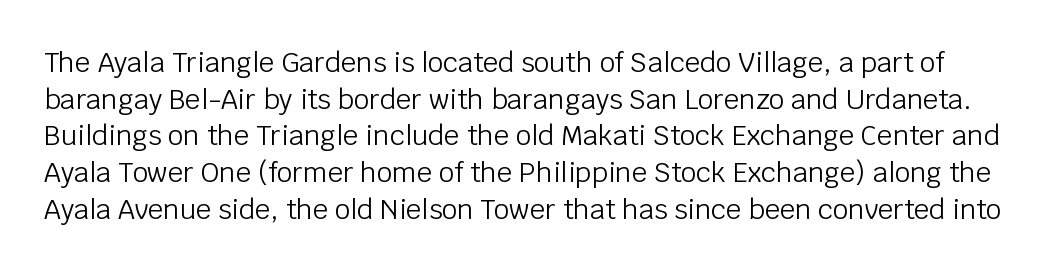
The image shows 27 px text type, upright; set normal line spacing (1.36x), normal letter spacing, not underlined.
